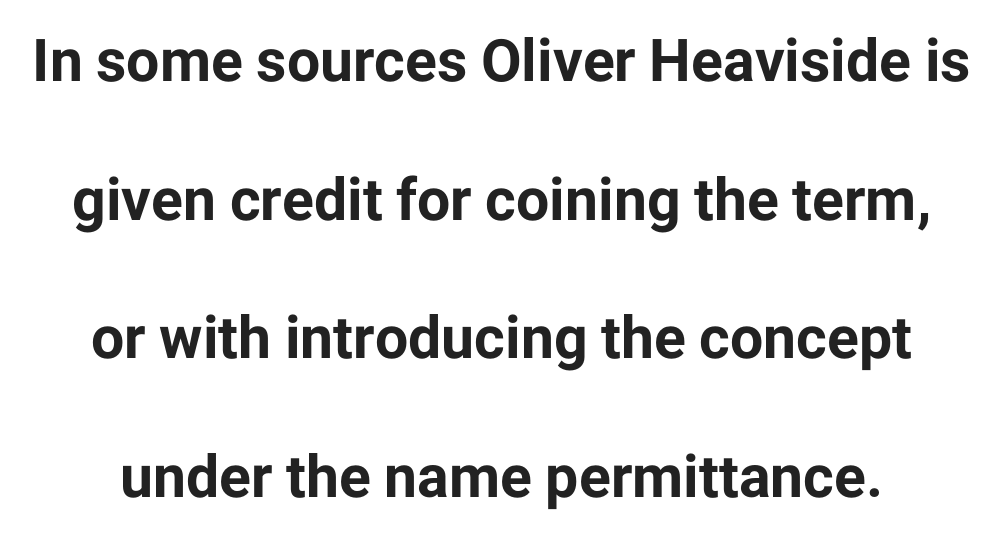
The image shows 59 px bold sans-serif type, upright; set centered, loose line spacing (2.35x), normal letter spacing, not underlined; low stroke contrast and a medium x-height.
